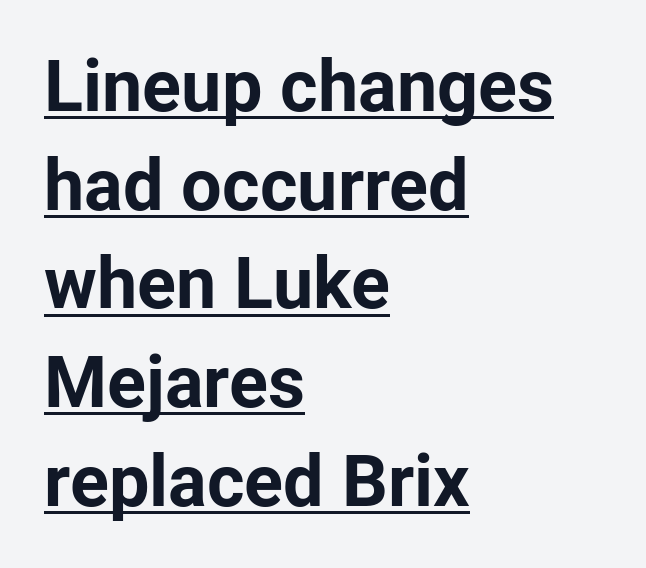
The image shows 72 px bold sans-serif type, upright; set left-aligned, normal line spacing (1.37x), normal letter spacing, underlined; low stroke contrast and a medium x-height.
